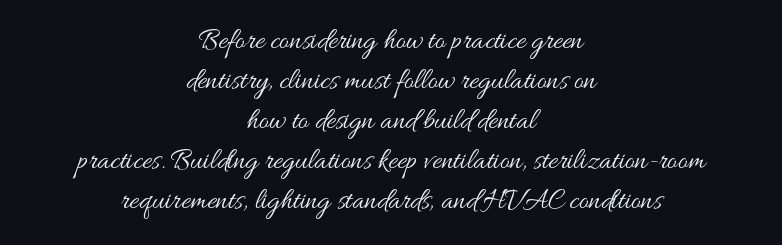
The image shows 29 px regular-weight, wide type; set centered, normal line spacing (1.38x), normal letter spacing, not underlined; medium stroke contrast and a small x-height.
